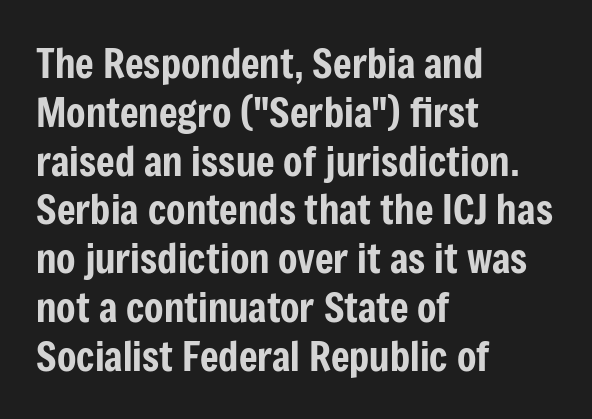
The image shows 40 px condensed sans-serif type, upright; set left-aligned, line spacing 1.22x, normal letter spacing, not underlined; low stroke contrast and a medium x-height.
